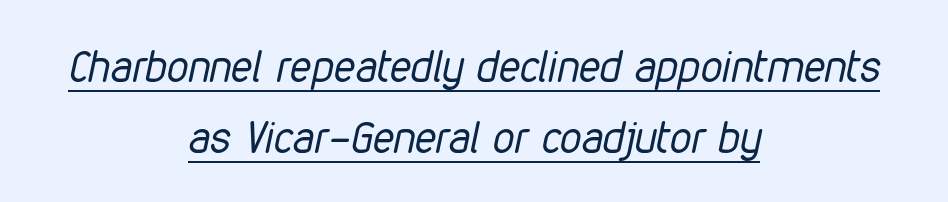
The image shows 43 px regular-weight, condensed type, italic (leaning right); set centered, normal line spacing (1.65x), normal letter spacing, underlined; low stroke contrast and a medium x-height.
